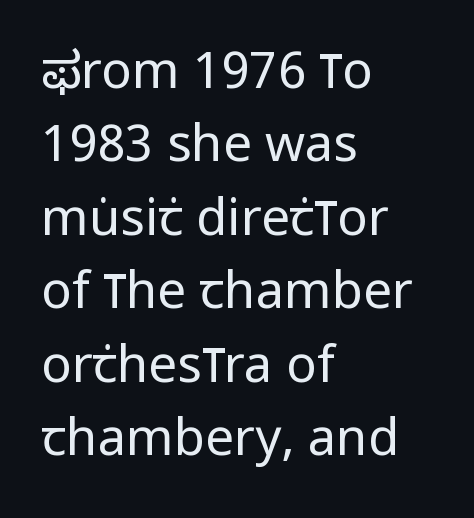
Posture: straight, roman, zero tilt. Think of a printed novel: that variable character pitch is what you see here. Students, note that the glyphs here touch the page at normal intervals. The font is comparable to plain body text, perhaps lighter. These lines are set flush left with a ragged right edge.
